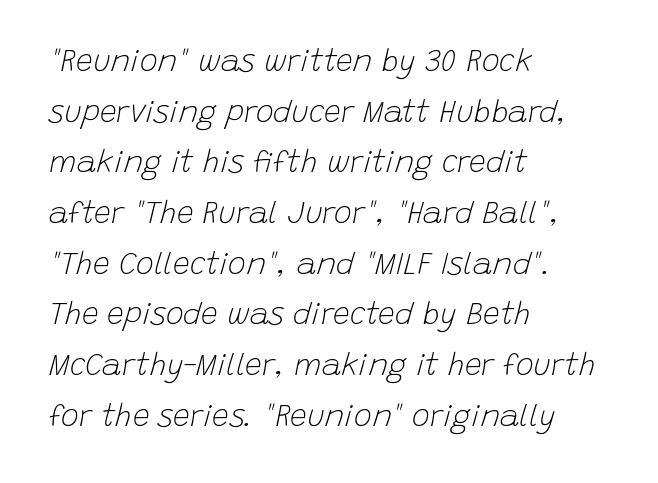
Which margin do the lines hug? The left one — the right edge is uneven. The whole block is typeset with a tilt. Nobody drew a line under any word here. Stem width sits at or under what a default text font uses. Proportional: the letters do not fall into vertical columns.
